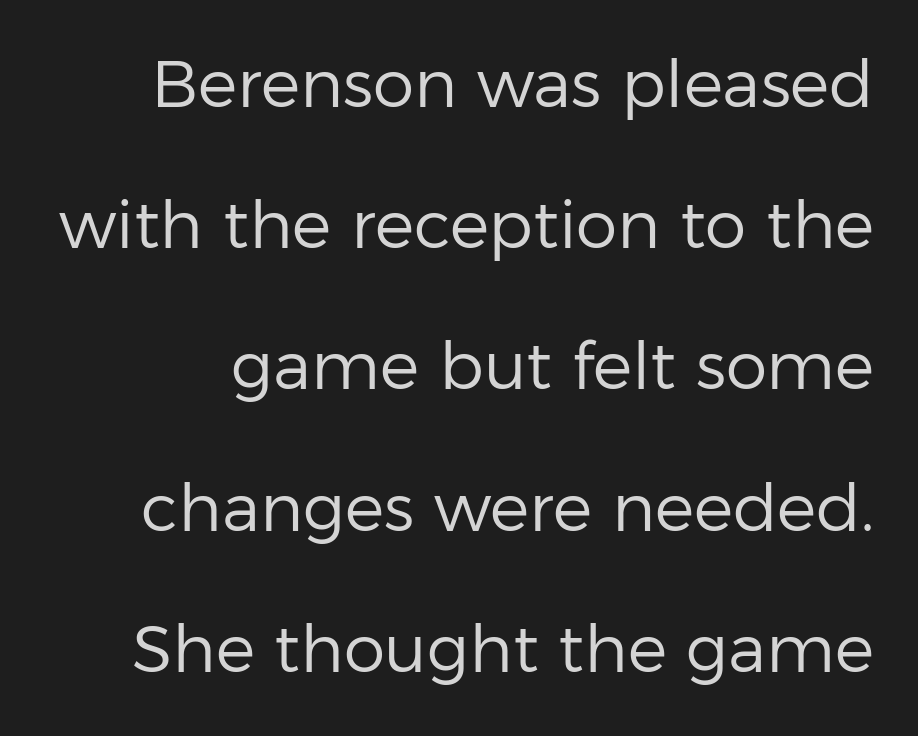
{"serif": "no", "italic": "no", "bold": "no", "weight": "regular", "width": "normal", "stroke_contrast": "low", "x_height": "medium", "monospaced": "no", "underline": "no", "line_spacing": "loose", "line_spacing_ratio": 2.14, "letter_spacing": "normal", "letter_spacing_em": 0.0, "glyph_px": 66}
